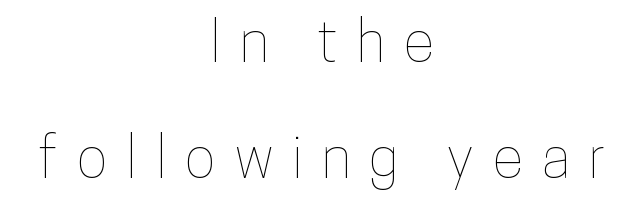
Looks like regular typesetting: each glyph gets only the width it needs. In terms of leading, this rendering errs on the spacious side. Underline: absent. Both edges are ragged and mirror each other, which tells us the setting is centered.
